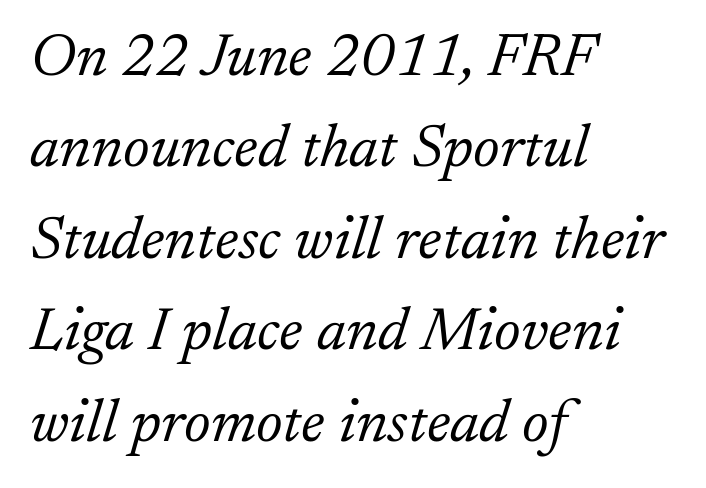
The image shows 61 px light serif type, italic (leaning right); set left-aligned, normal line spacing (1.5x), normal letter spacing, not underlined; low stroke contrast and a small x-height.
